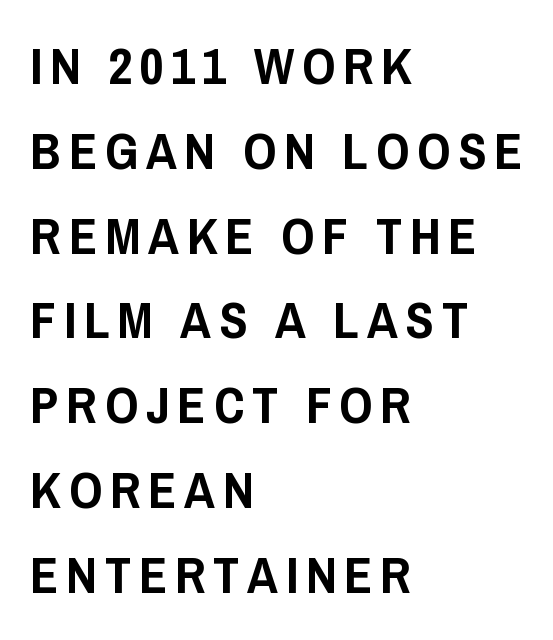
The image shows 52 px condensed sans-serif type, upright; set left-aligned, normal line spacing (1.63x), not underlined; low stroke contrast and a large x-height.
